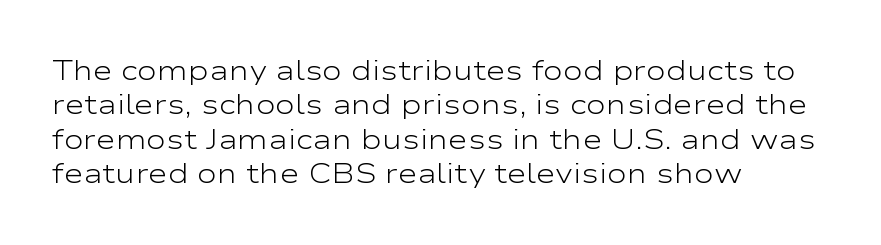
{"italic": "no", "bold": "no", "underline": "no", "align": "left", "line_spacing": "normal", "line_spacing_ratio": 1.27, "letter_spacing": "normal", "letter_spacing_em": 0.0, "glyph_px": 27}
